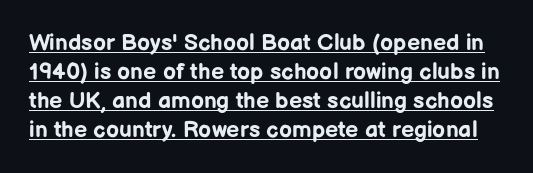
Q: Is the text bold? A: Yes.
Q: Is the text italic (slanted)? A: No, it is upright.
Q: Is the text underlined? A: Yes.
Q: Is the spacing between letters normal or unusually wide? A: Normal.
Q: Is the spacing between lines tight, normal or loose? A: Normal.
